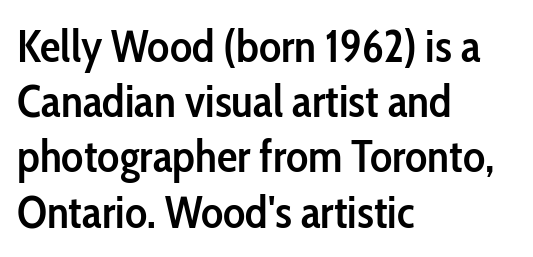
Q: Is the text bold? A: Semi-bold.
Q: Is the text italic (slanted)? A: No, it is upright.
Q: Is the typeface a serif or a sans-serif typeface? A: Sans-serif.
Q: Is the text underlined? A: No.
Q: How is the paragraph aligned? A: Left-aligned.
Q: Is the spacing between letters normal or unusually wide? A: Normal.
Q: Width (condensed, normal, or wide)? A: Condensed.
Q: Stroke contrast? A: Low.
Q: x-height? A: Medium.
Q: Monospaced? A: No.
